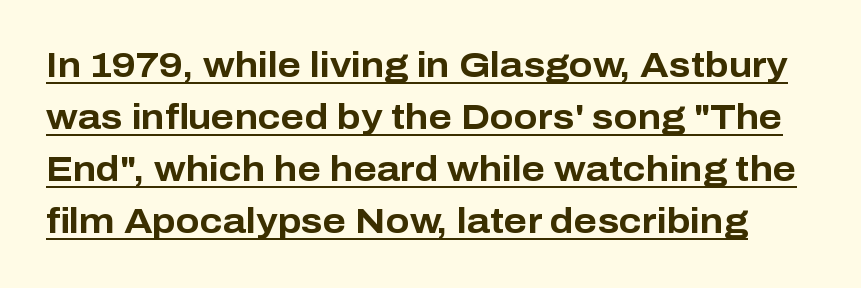
The image shows 35 px bold sans-serif type, upright; set normal line spacing (1.49x), normal letter spacing, underlined; low stroke contrast and a medium x-height.
